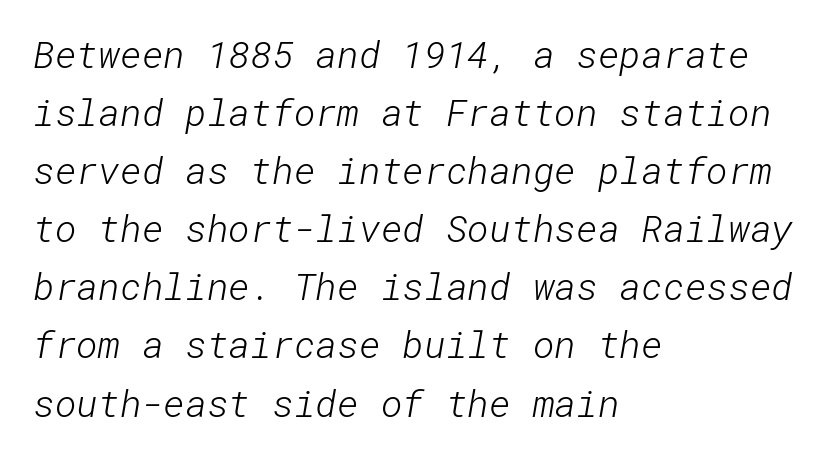
The image shows 37 px light sans-serif type; set left-aligned, normal line spacing (1.57x), normal letter spacing, not underlined; low stroke contrast and a medium x-height.
